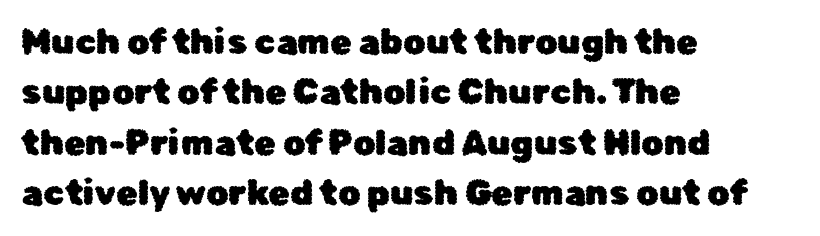
{"serif": "no", "italic": "no", "width": "normal", "stroke_contrast": "low", "x_height": "medium", "monospaced": "no", "underline": "no", "align": "left", "line_spacing": "normal", "line_spacing_ratio": 1.44, "letter_spacing": "normal", "letter_spacing_em": 0.0, "glyph_px": 35}
